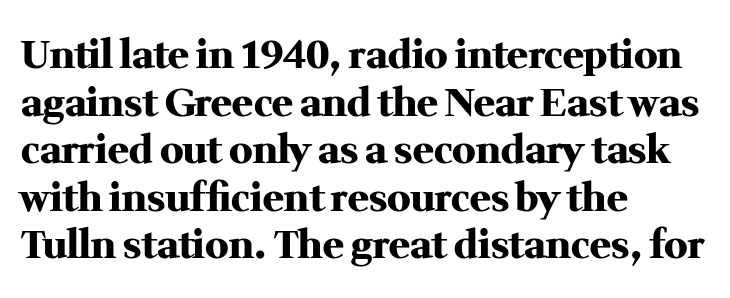
Q: Is the text bold? A: Yes.
Q: Is the text italic (slanted)? A: No, it is upright.
Q: Is the typeface a serif or a sans-serif typeface? A: Serif.
Q: Is the text underlined? A: No.
Q: How is the paragraph aligned? A: Left-aligned.
Q: Is the spacing between letters normal or unusually wide? A: Normal.
Q: Width (condensed, normal, or wide)? A: Normal.
Q: Stroke contrast? A: Medium.
Q: x-height? A: Medium.
Q: Monospaced? A: No.
